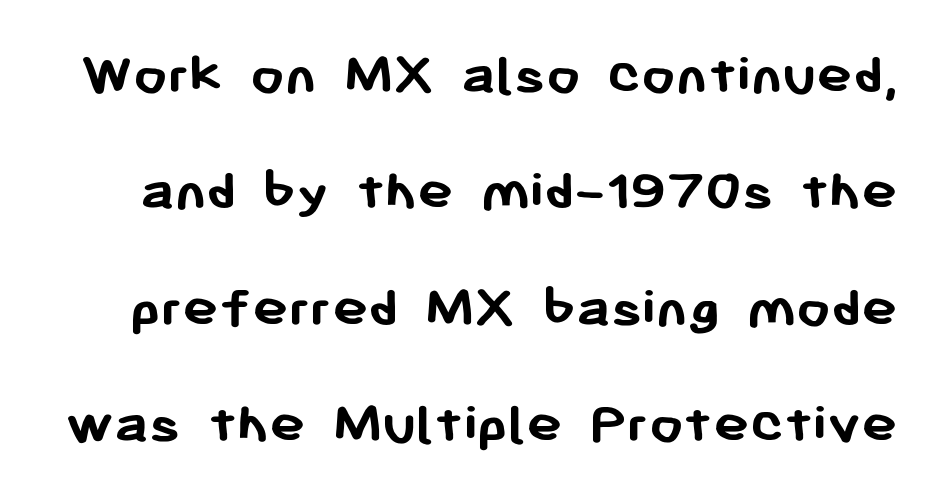
The block of text is sparse from top to bottom, with ample space between rows. Ascenders rise straight up at ninety degrees. Standard letterfit; no display-style spreading of the glyphs. Is this a fixed-width face? No — the glyphs have proportional, varying widths. Any mark beneath the type? The region is blank. Chunky letters — that's bold for sure.
